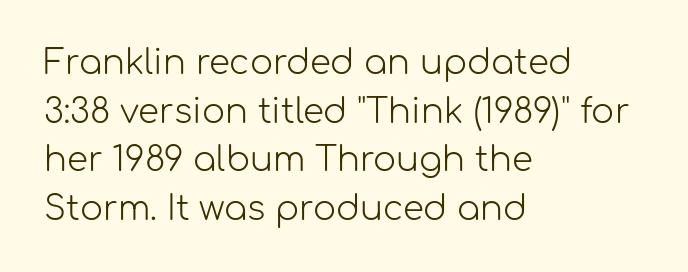
Q: Is the text bold? A: No.
Q: Is the text italic (slanted)? A: No, it is upright.
Q: Is the typeface a serif or a sans-serif typeface? A: Sans-serif.
Q: Is the text underlined? A: No.
Q: How is the paragraph aligned? A: Left-aligned.
Q: Is the spacing between letters normal or unusually wide? A: Normal.
Q: Is the spacing between lines tight, normal or loose? A: Normal.
Q: Width (condensed, normal, or wide)? A: Normal.
Q: Stroke contrast? A: Low.
Q: x-height? A: Medium.
Q: Monospaced? A: No.
